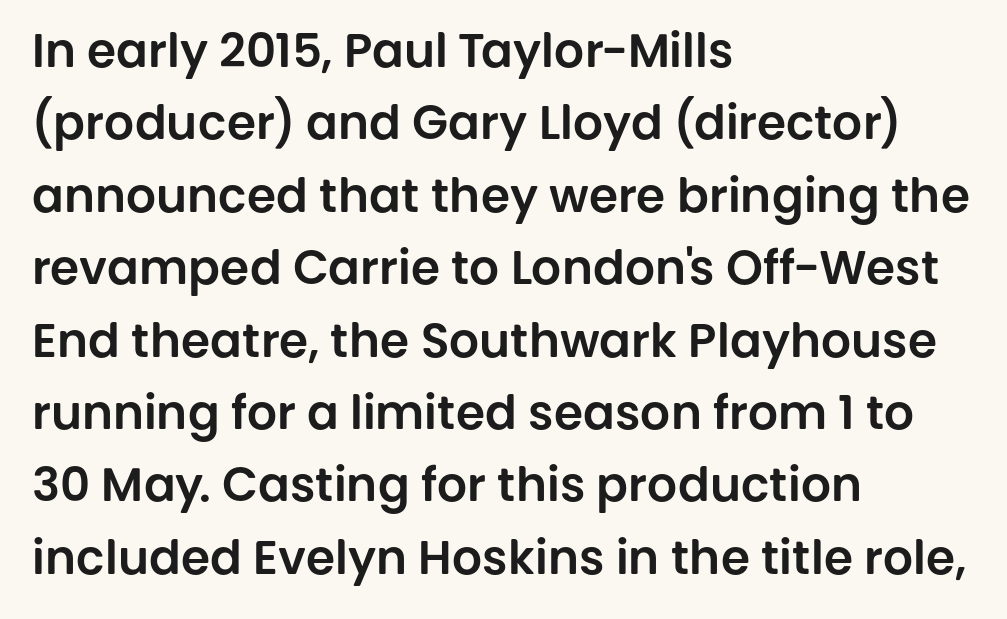
{"serif": "no", "italic": "no", "width": "normal", "stroke_contrast": "low", "x_height": "large", "monospaced": "no", "underline": "no", "align": "left", "line_spacing": "normal", "line_spacing_ratio": 1.54, "letter_spacing": "normal", "letter_spacing_em": 0.0, "glyph_px": 47}
